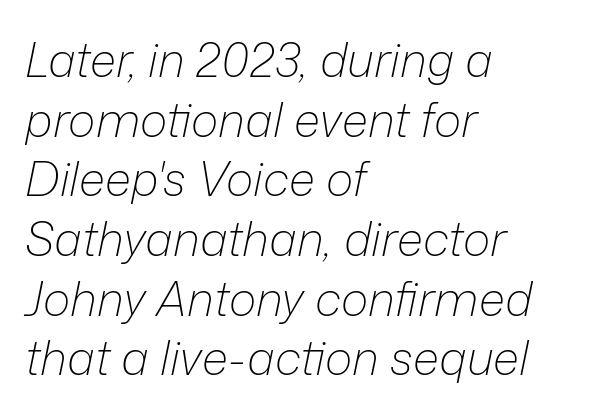
How are the letters spaced? Ordinarily, with no added tracking. The face used here is proportionally spaced, like ordinary book or web type. A quiet, ordinary-to-light weight characterises the typeface. A normal amount of white space separates one row of letters from the next.
